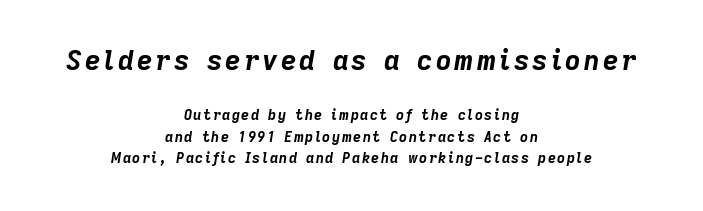
{"italic": "yes", "lean": "right", "slant_degrees": 9, "bold": "yes", "underline": "no", "align": "center", "line_spacing": "normal", "line_spacing_ratio": 1.54, "larger_block": "first", "size_ratio": 1.93, "glyph_px": 27}
